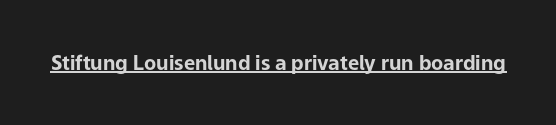
Q: Is the text bold? A: Yes.
Q: Is the text italic (slanted)? A: No, it is upright.
Q: Is the text underlined? A: Yes.
Q: Is the spacing between letters normal or unusually wide? A: Normal.
